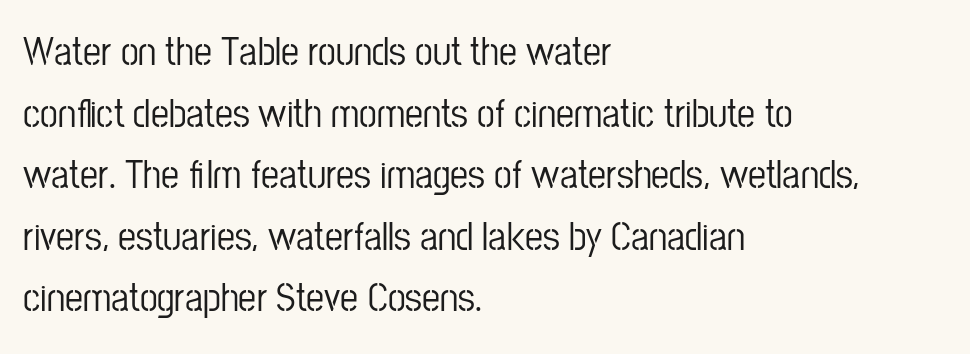
Q: Is the text italic (slanted)? A: No, it is upright.
Q: Is the typeface a serif or a sans-serif typeface? A: Sans-serif.
Q: Is the text underlined? A: No.
Q: How is the paragraph aligned? A: Left-aligned.
Q: Is the spacing between letters normal or unusually wide? A: Normal.
Q: Is the spacing between lines tight, normal or loose? A: Normal.
Q: Width (condensed, normal, or wide)? A: Condensed.
Q: Stroke contrast? A: Low.
Q: x-height? A: Medium.
Q: Monospaced? A: No.
